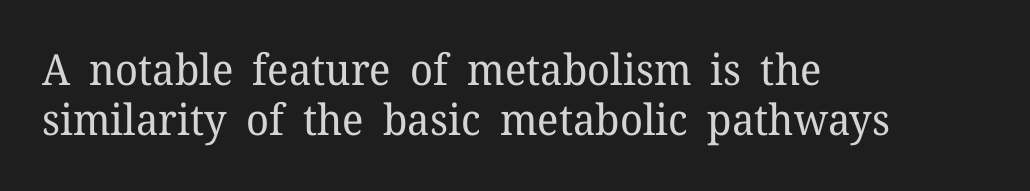
No word sits above an underline. The rendering uses natural spacing where letterforms have individual widths. Think standard paragraph weight, or any step lighter than that. This sample uses an upright cut, with every glyph sitting square on the baseline.
